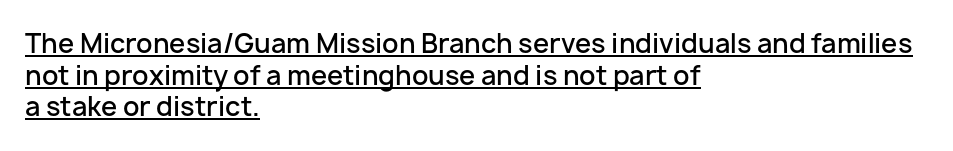
Q: Is the text bold? A: Semi-bold.
Q: Is the text italic (slanted)? A: No, it is upright.
Q: Is the text underlined? A: Yes.
Q: How is the paragraph aligned? A: Left-aligned.
Q: Is the spacing between letters normal or unusually wide? A: Normal.
